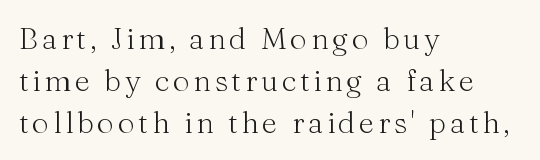
{"serif": "yes", "italic": "no", "bold": "no", "weight": "light", "width": "normal", "stroke_contrast": "medium", "x_height": "medium", "monospaced": "no", "underline": "no", "align": "left", "line_spacing": "normal", "line_spacing_ratio": 1.4, "glyph_px": 30}
